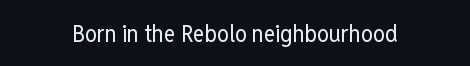
{"italic": "no", "bold": "no", "underline": "no", "align": "center", "letter_spacing": "normal", "letter_spacing_em": 0.0, "glyph_px": 24}
